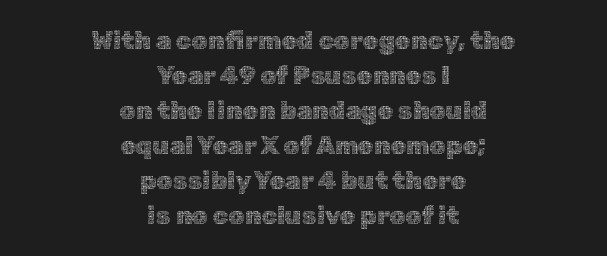
{"italic": "no", "bold": "no", "underline": "no", "align": "center", "line_spacing": "normal", "line_spacing_ratio": 1.4, "letter_spacing": "normal", "letter_spacing_em": 0.0, "glyph_px": 25}
